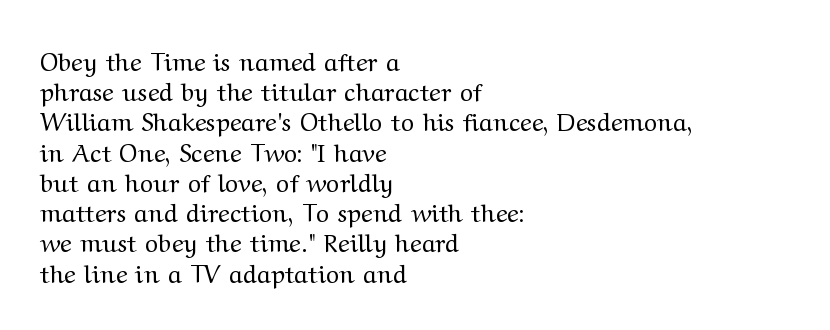
Q: Is the text bold? A: No.
Q: Is the text italic (slanted)? A: No, it is upright.
Q: Is the text underlined? A: No.
Q: How is the paragraph aligned? A: Left-aligned.
Q: Is the spacing between letters normal or unusually wide? A: Normal.
